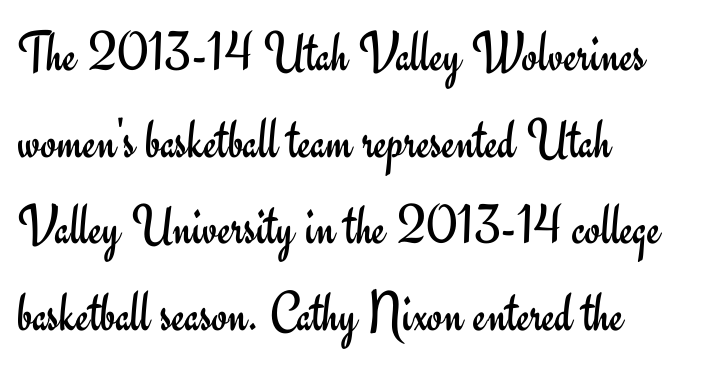
Q: Is the text bold? A: No.
Q: Is the text italic (slanted)? A: Yes.
Q: Is the typeface a serif or a sans-serif typeface? A: Sans-serif.
Q: Is the text underlined? A: No.
Q: How is the paragraph aligned? A: Left-aligned.
Q: Is the spacing between letters normal or unusually wide? A: Normal.
Q: Is the spacing between lines tight, normal or loose? A: Normal.
Q: Width (condensed, normal, or wide)? A: Normal.
Q: Stroke contrast? A: Low.
Q: x-height? A: Small.
Q: Monospaced? A: No.
